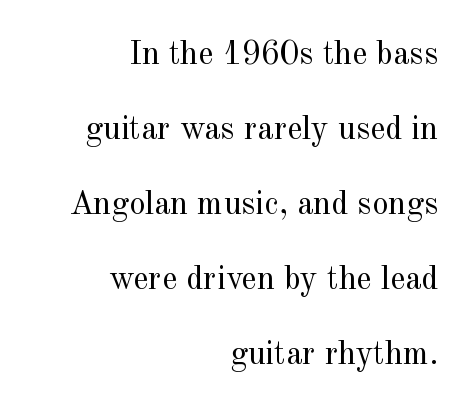
The face used here is seriffed, in the tradition of book romans. These lines are rendered in a variable-pitch font. The leading is generous, giving the passage an open texture. Heft: none added — not bold. Every character sits straight up, as roman type does.
